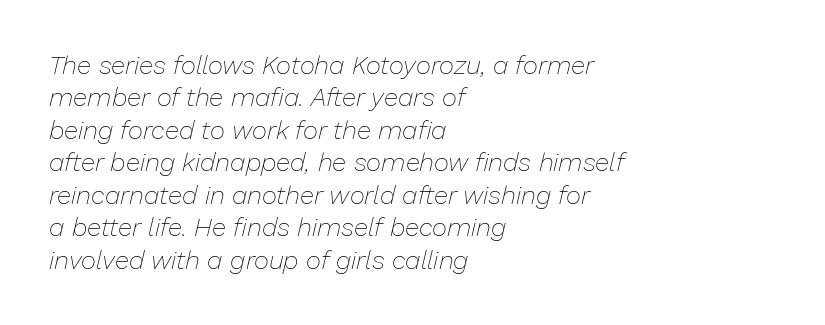
Descender tails drop into unmarked territory. Spacing between characters is what you'd get straight out of the box. The paragraph has a hard left edge and a soft right edge. Weight class: somewhere from thin through regular.
